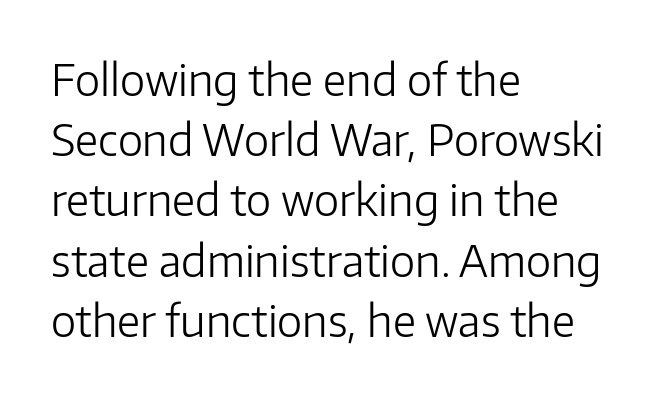
{"serif": "no", "italic": "no", "bold": "no", "weight": "light", "width": "normal", "stroke_contrast": "low", "x_height": "medium", "monospaced": "no", "underline": "no", "align": "left", "line_spacing": "normal", "line_spacing_ratio": 1.4, "letter_spacing": "normal", "letter_spacing_em": 0.0, "glyph_px": 43}
